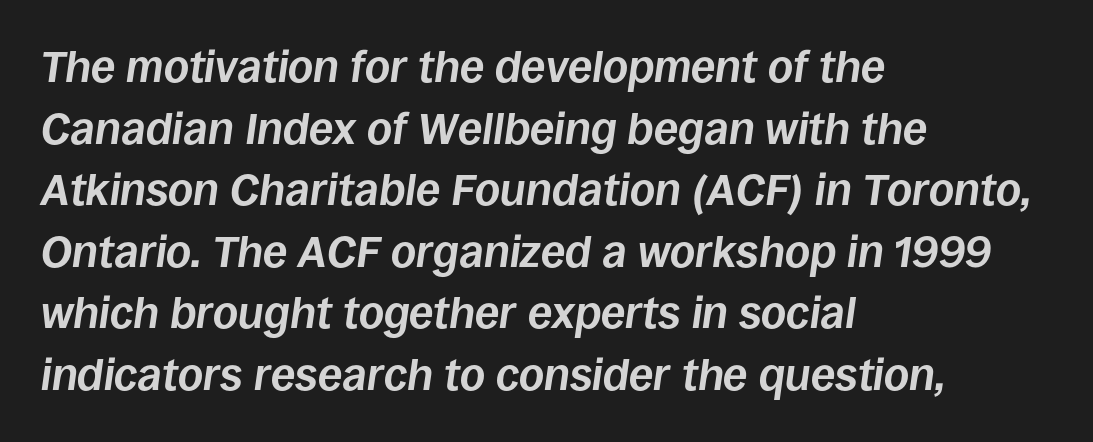
The image shows 44 px bold type, italic (leaning right); set left-aligned, normal line spacing (1.4x), normal letter spacing, not underlined; low stroke contrast and a large x-height.
